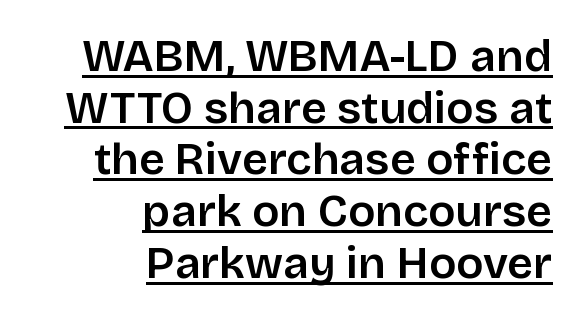
Q: Is the text bold? A: Semi-bold.
Q: Is the text italic (slanted)? A: No, it is upright.
Q: Is the typeface a serif or a sans-serif typeface? A: Sans-serif.
Q: Is the text underlined? A: Yes.
Q: How is the paragraph aligned? A: Right-aligned.
Q: Is the spacing between letters normal or unusually wide? A: Normal.
Q: Is the spacing between lines tight, normal or loose? A: Tight.
Q: Width (condensed, normal, or wide)? A: Normal.
Q: Stroke contrast? A: Low.
Q: x-height? A: Large.
Q: Monospaced? A: No.
